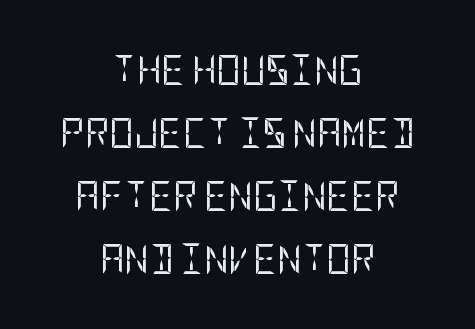
The image shows 30 px regular-weight, condensed sans-serif type, upright; set centered, loose line spacing (2.1x), normal letter spacing, not underlined; low stroke contrast and a large x-height.
